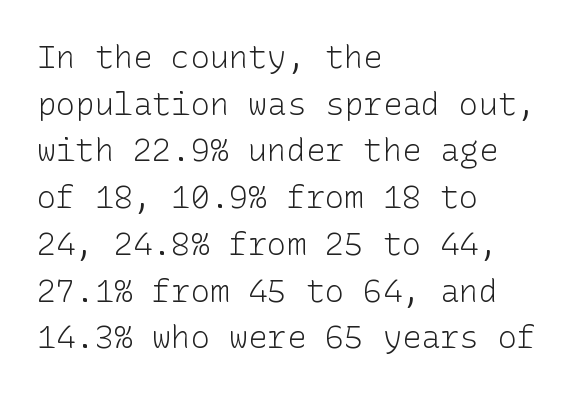
The image shows 32 px light sans-serif type, upright; set left-aligned, normal line spacing (1.46x), normal letter spacing, not underlined; low stroke contrast and a medium x-height.
